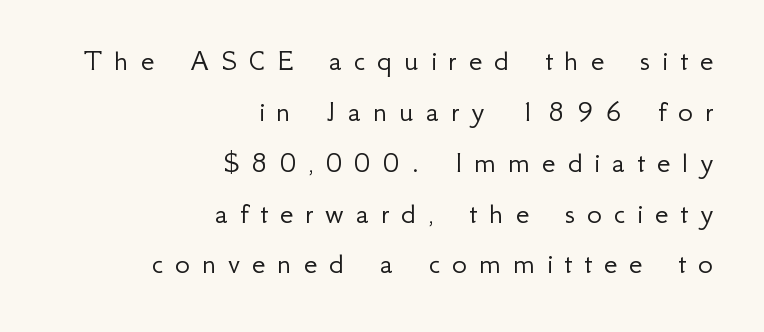
Q: Is the text bold? A: No.
Q: Is the text italic (slanted)? A: No, it is upright.
Q: Is the typeface a serif or a sans-serif typeface? A: Sans-serif.
Q: Is the text underlined? A: No.
Q: How is the paragraph aligned? A: Right-aligned.
Q: Is the spacing between letters normal or unusually wide? A: Unusually wide.
Q: Is the spacing between lines tight, normal or loose? A: Normal.
Q: Width (condensed, normal, or wide)? A: Normal.
Q: Stroke contrast? A: Low.
Q: x-height? A: Small.
Q: Monospaced? A: No.
